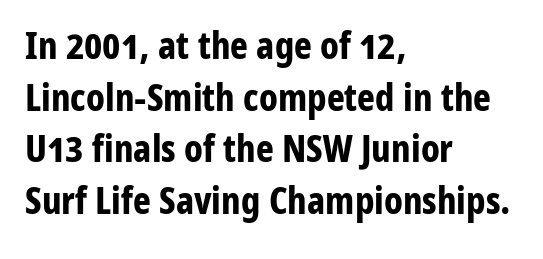
The passage is arranged the way most books set body copy — flush left. Leading: standard. The gap between lines stays unmarked. Emphasis by weight is at full strength: bold. Character widths vary here, with narrow letters taking less room than wide ones.
